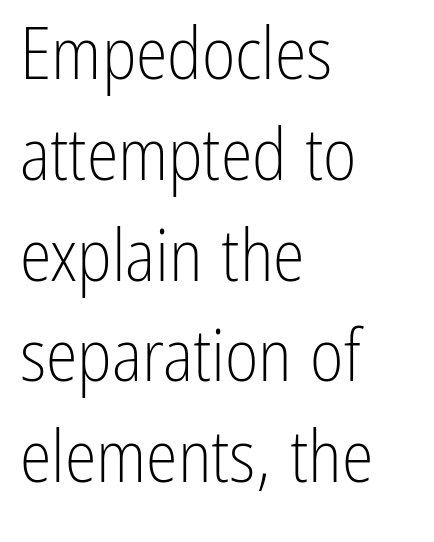
Notice how the stems are strictly vertical — no italics here. Note the varied advance widths — an 'i' is clearly narrower than an 'm'. The passage shown is typeset with a sans-serif family. The space between consecutive lines is moderate.
